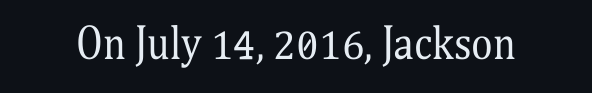
Q: Is the text bold? A: No.
Q: Is the text italic (slanted)? A: No, it is upright.
Q: Is the typeface a serif or a sans-serif typeface? A: Serif.
Q: Is the text underlined? A: No.
Q: Is the spacing between letters normal or unusually wide? A: Normal.
Q: Width (condensed, normal, or wide)? A: Condensed.
Q: Stroke contrast? A: Medium.
Q: x-height? A: Medium.
Q: Monospaced? A: No.
